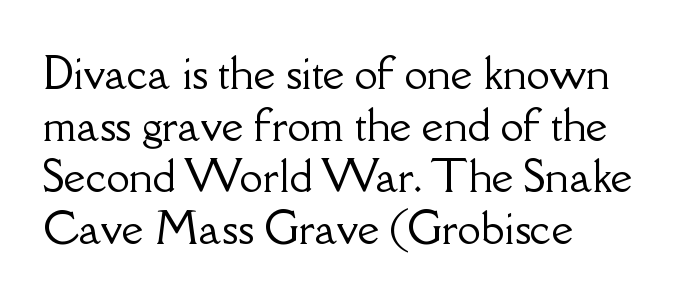
Q: Is the text italic (slanted)? A: No, it is upright.
Q: Is the typeface a serif or a sans-serif typeface? A: Serif.
Q: Is the text underlined? A: No.
Q: How is the paragraph aligned? A: Left-aligned.
Q: Is the spacing between letters normal or unusually wide? A: Normal.
Q: Width (condensed, normal, or wide)? A: Normal.
Q: Stroke contrast? A: Low.
Q: x-height? A: Small.
Q: Monospaced? A: No.
